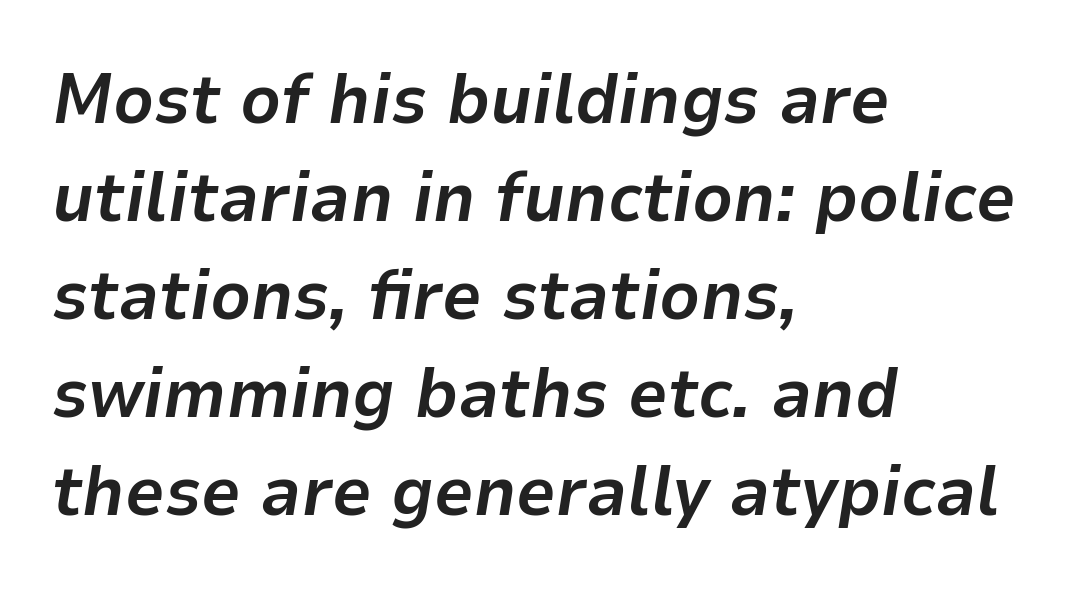
The image shows 70 px bold type, italic (leaning right); set left-aligned, normal line spacing (1.4x), normal letter spacing, not underlined; low stroke contrast and a medium x-height.
